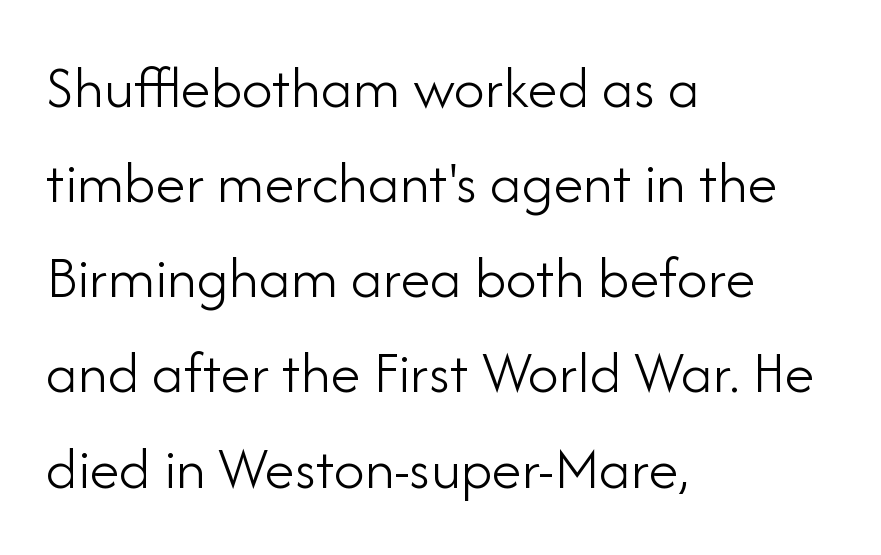
Vertically, the passage feels balanced, rows spaced as you'd expect. Varying glyph widths throughout — classic text-font behaviour. Upright lettering throughout. Every row of glyphs begins at an identical x-position on the left. The type is set solid horizontally, with unmodified tracking.
